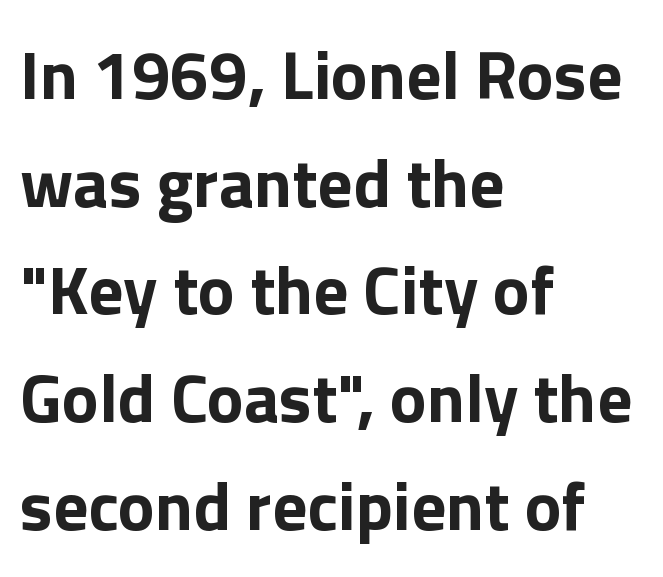
The image shows 69 px bold sans-serif type, upright; set left-aligned, normal line spacing (1.56x), normal letter spacing, not underlined; low stroke contrast and a medium x-height.
